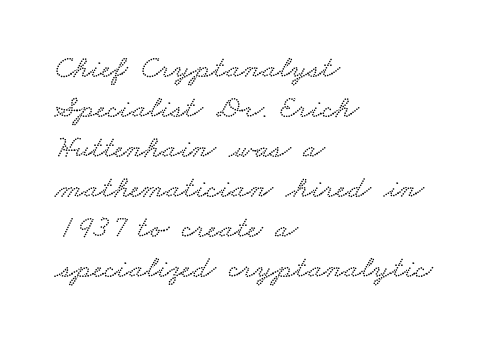
{"width": "wide", "stroke_contrast": "low", "x_height": "small", "monospaced": "no", "underline": "no", "align": "left", "line_spacing": "normal", "line_spacing_ratio": 1.25, "letter_spacing": "normal", "letter_spacing_em": 0.0, "glyph_px": 32}
